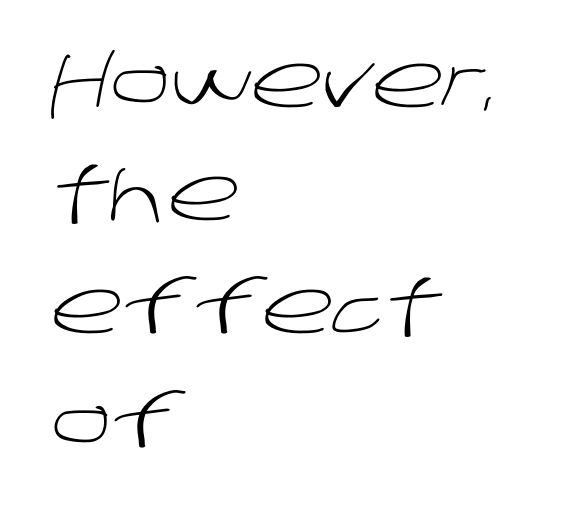
Q: Is the text bold? A: No.
Q: Is the typeface a serif or a sans-serif typeface? A: Sans-serif.
Q: Is the text underlined? A: No.
Q: How is the paragraph aligned? A: Left-aligned.
Q: Is the spacing between letters normal or unusually wide? A: Normal.
Q: Is the spacing between lines tight, normal or loose? A: Normal.
Q: Width (condensed, normal, or wide)? A: Normal.
Q: Stroke contrast? A: Low.
Q: x-height? A: Large.
Q: Monospaced? A: No.
